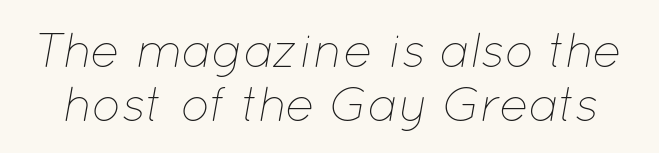
The area under the type is left untouched. Quick note: interline space is minimal. Words appear dense and cohesive because spacing is normal. The passage shown is typed in a proportional face where columns would drift. Counters stay open thanks to moderate or lighter strokes.
